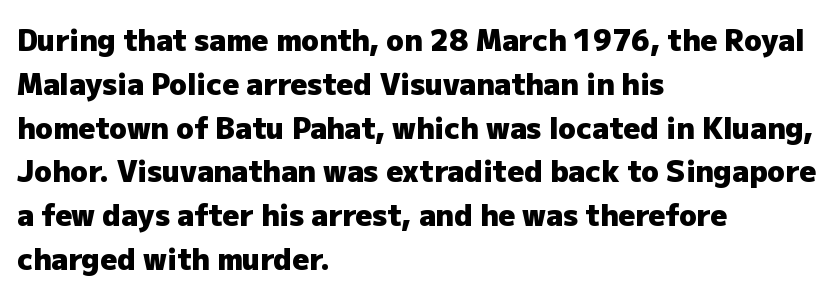
Q: Is the text bold? A: Yes.
Q: Is the text italic (slanted)? A: No, it is upright.
Q: Is the typeface a serif or a sans-serif typeface? A: Sans-serif.
Q: Is the text underlined? A: No.
Q: How is the paragraph aligned? A: Left-aligned.
Q: Is the spacing between letters normal or unusually wide? A: Normal.
Q: Is the spacing between lines tight, normal or loose? A: Normal.
Q: Width (condensed, normal, or wide)? A: Normal.
Q: Stroke contrast? A: Low.
Q: x-height? A: Medium.
Q: Monospaced? A: No.
